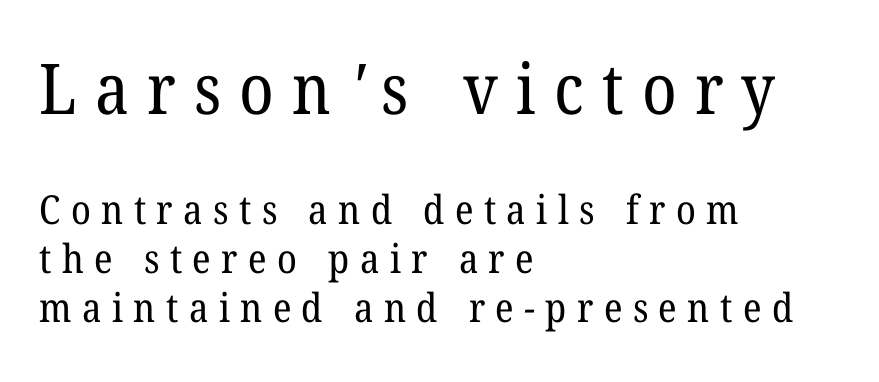
Q: Is the text bold? A: No.
Q: Is the typeface a serif or a sans-serif typeface? A: Serif.
Q: Is the text underlined? A: No.
Q: How is the paragraph aligned? A: Left-aligned.
Q: Is the spacing between letters normal or unusually wide? A: Unusually wide.
Q: Which block of text is set in a larger size, the first (top) or the second (bottom)? A: The first (top) one.
Q: Width (condensed, normal, or wide)? A: Normal.
Q: Stroke contrast? A: Low.
Q: x-height? A: Medium.
Q: Monospaced? A: No.
